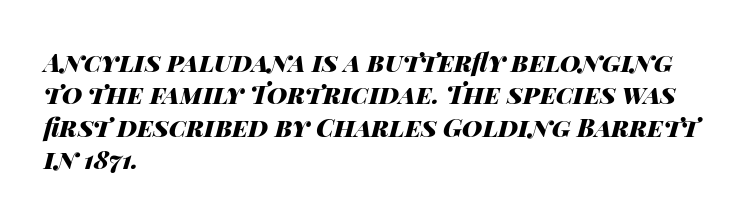
{"italic": "yes", "lean": "right", "slant_degrees": 14, "bold": "yes", "underline": "no", "align": "left", "line_spacing": "normal", "line_spacing_ratio": 1.3, "letter_spacing": "normal", "letter_spacing_em": 0.0, "glyph_px": 25}
